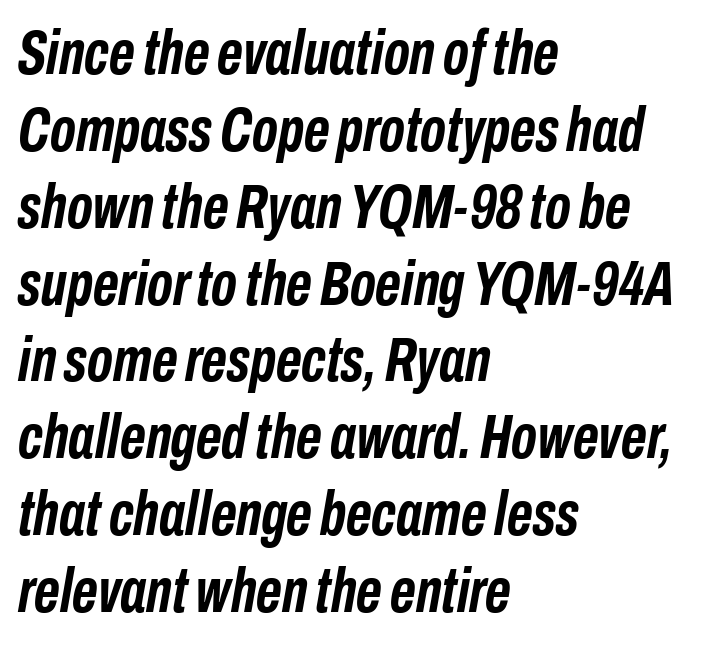
Spacing between characters is what you'd get straight out of the box. The rag falls on the right side of this text block. Weight check: bold — yes, fully. The face used here is proportionally spaced, like ordinary book or web type. The space beneath each line is pristine and unruled. The font's italic variant was chosen for this text.
